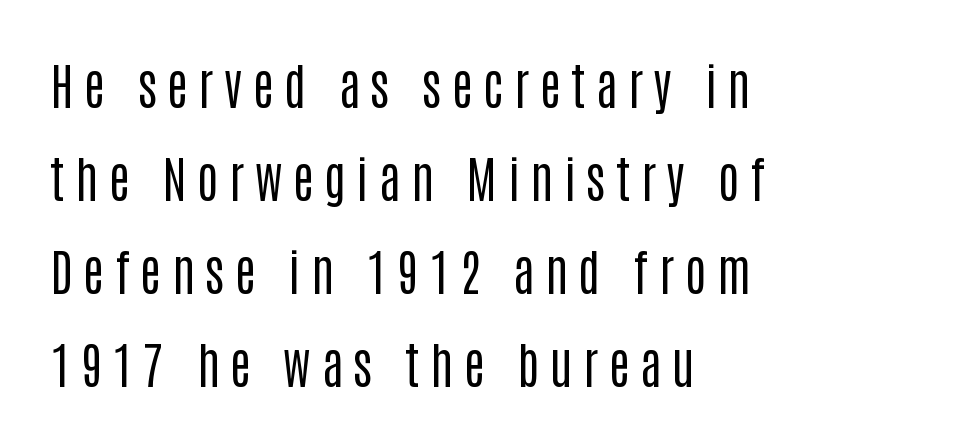
The image shows 50 px regular-weight, condensed sans-serif type, upright; set left-aligned, line spacing 1.86x, unusually wide letter spacing (+0.21 em), not underlined; low stroke contrast and a large x-height.
